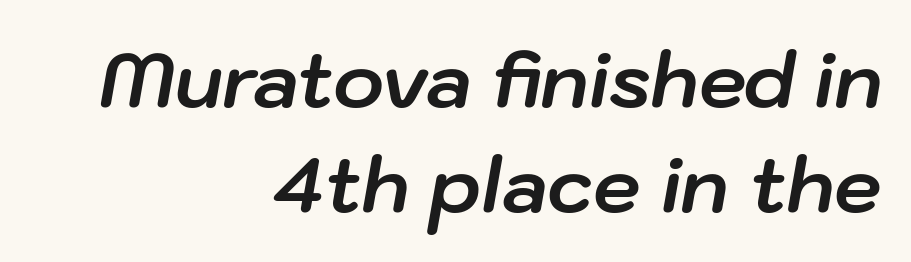
Notice how the passage keeps a crisp vertical edge on the right only. Words appear dense and cohesive because spacing is normal. A typesetter would mark this as italic. If you measured baseline to baseline, you'd find a middling distance. Note the varied advance widths — an 'i' is clearly narrower than an 'm'. Strong, thick strokes mark this as bold type.
